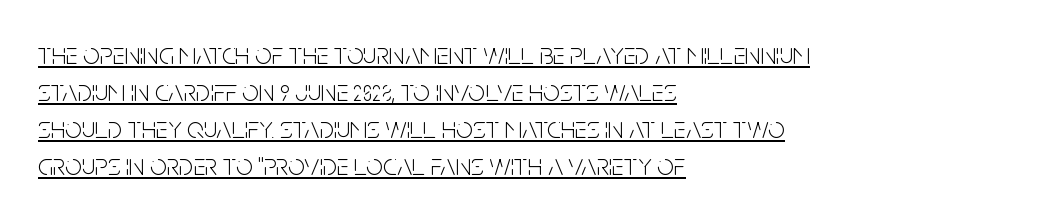
Q: Is the text bold? A: No.
Q: Is the text italic (slanted)? A: No, it is upright.
Q: Is the typeface a serif or a sans-serif typeface? A: Sans-serif.
Q: Is the text underlined? A: Yes.
Q: How is the paragraph aligned? A: Left-aligned.
Q: Is the spacing between letters normal or unusually wide? A: Normal.
Q: Width (condensed, normal, or wide)? A: Condensed.
Q: Stroke contrast? A: Low.
Q: x-height? A: Large.
Q: Monospaced? A: No.
